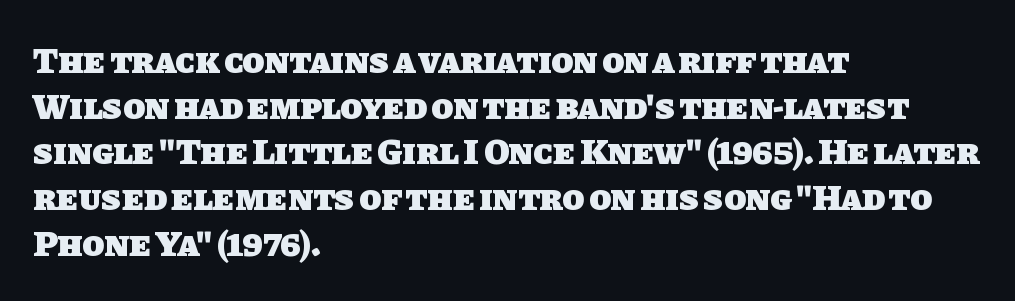
{"serif": "no", "bold": "yes", "weight": "heavy", "width": "normal", "stroke_contrast": "low", "x_height": "large", "monospaced": "no", "underline": "no", "align": "left", "line_spacing": "normal", "line_spacing_ratio": 1.27, "letter_spacing": "normal", "letter_spacing_em": 0.0, "glyph_px": 36}
